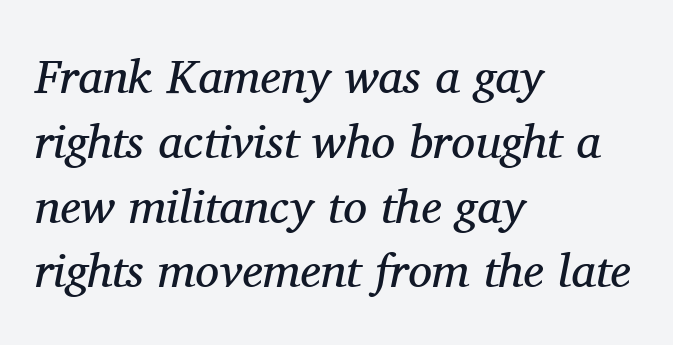
Letterform terminals end in serifs throughout the passage. Tall strokes in this sample are angled rather than plumb. This sample uses plain, unmodified letter spacing. What's the leading like? Ordinary, nothing unusual.
